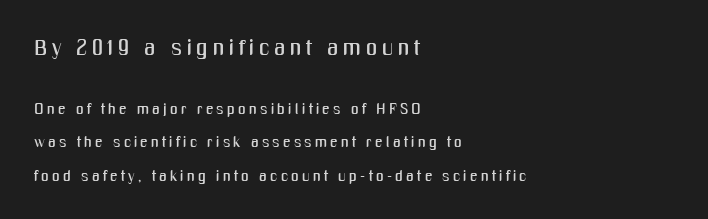
The image shows 22 px text type, upright; set left-aligned, loose line spacing (2.21x), unusually wide letter spacing (+0.21 em), not underlined; the first (top) block is 1.47x larger.
